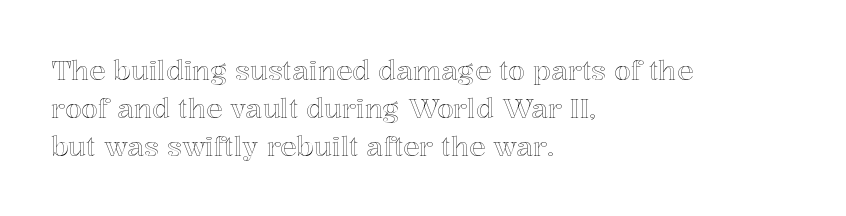
{"italic": "no", "underline": "no", "align": "left", "line_spacing": "normal", "line_spacing_ratio": 1.4, "letter_spacing": "normal", "letter_spacing_em": 0.0, "glyph_px": 27}
